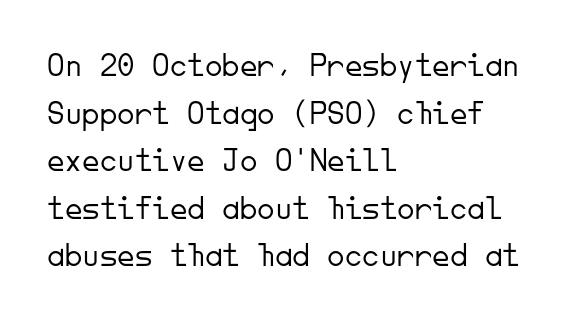
All the whitespace from short lines collects on the right. Spacing verdict: monospaced, one width for all characters. Words float on clear page, feet unadorned. Nope, no serifs anywhere on these letters.
